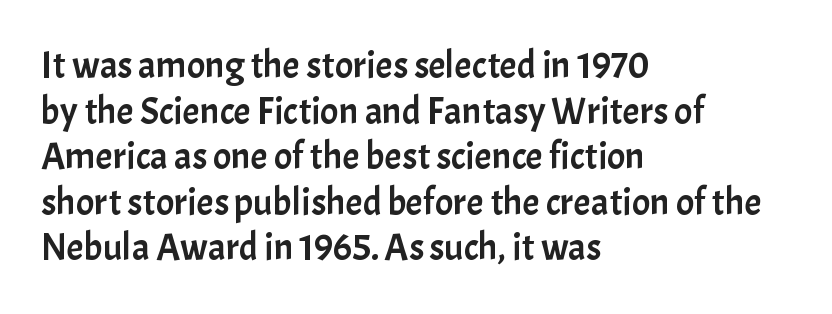
Q: Is the text italic (slanted)? A: No, it is upright.
Q: Is the typeface a serif or a sans-serif typeface? A: Sans-serif.
Q: Is the text underlined? A: No.
Q: How is the paragraph aligned? A: Left-aligned.
Q: Is the spacing between letters normal or unusually wide? A: Normal.
Q: Width (condensed, normal, or wide)? A: Normal.
Q: Stroke contrast? A: Low.
Q: x-height? A: Medium.
Q: Monospaced? A: No.
